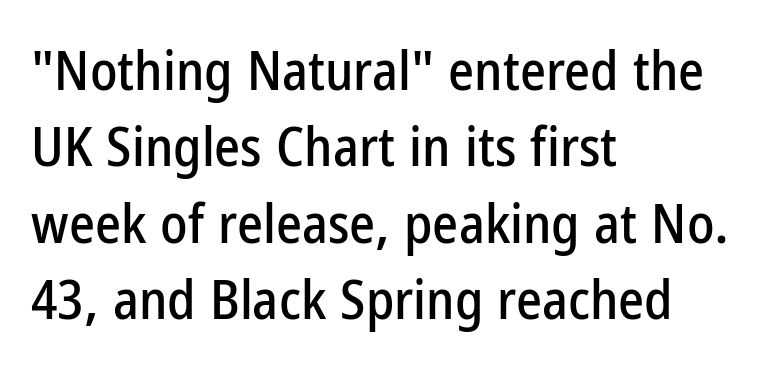
Q: Is the text italic (slanted)? A: No, it is upright.
Q: Is the typeface a serif or a sans-serif typeface? A: Sans-serif.
Q: Is the text underlined? A: No.
Q: How is the paragraph aligned? A: Left-aligned.
Q: Is the spacing between letters normal or unusually wide? A: Normal.
Q: Is the spacing between lines tight, normal or loose? A: Normal.
Q: Width (condensed, normal, or wide)? A: Condensed.
Q: Stroke contrast? A: Low.
Q: x-height? A: Medium.
Q: Monospaced? A: No.
